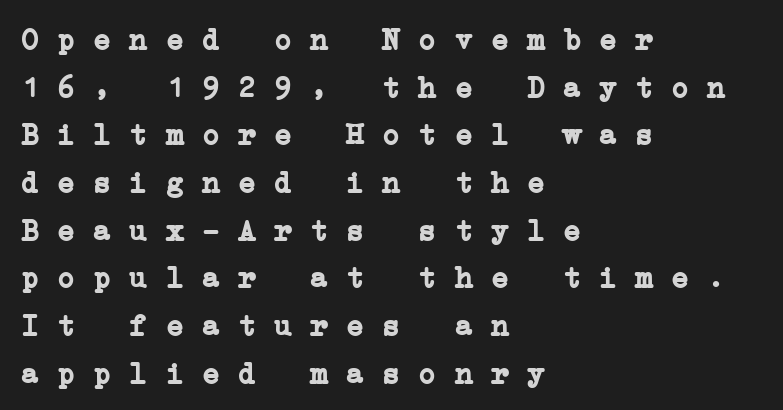
The image shows 30 px semibold, wide serif type, monospaced; set left-aligned, normal line spacing (1.59x), normal letter spacing, not underlined; low stroke contrast and a medium x-height.
